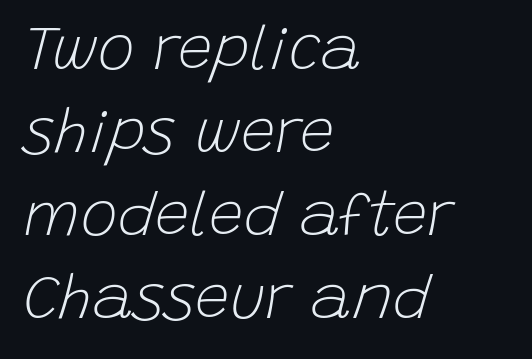
{"italic": "yes", "lean": "right", "slant_degrees": 15, "bold": "no", "weight": "light", "width": "normal", "stroke_contrast": "low", "x_height": "large", "monospaced": "no", "underline": "no", "align": "left", "line_spacing": "normal", "line_spacing_ratio": 1.34, "letter_spacing": "normal", "letter_spacing_em": 0.0, "glyph_px": 62}
